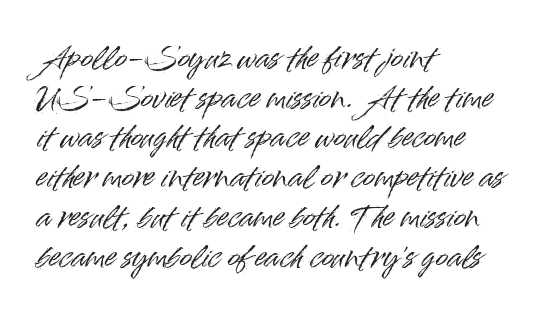
The image shows 29 px sans-serif type; set left-aligned, normal line spacing (1.37x), normal letter spacing, not underlined; high stroke contrast and a small x-height.
